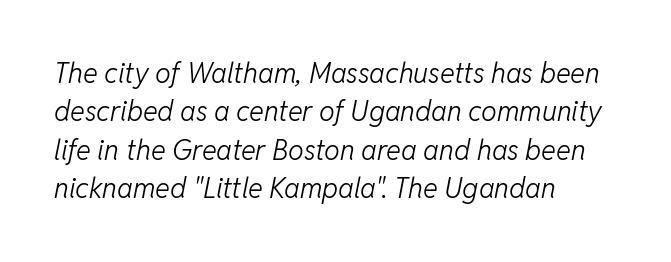
The image shows 28 px light type, italic (leaning right); set left-aligned, normal line spacing (1.37x), normal letter spacing, not underlined; low stroke contrast and a medium x-height.
